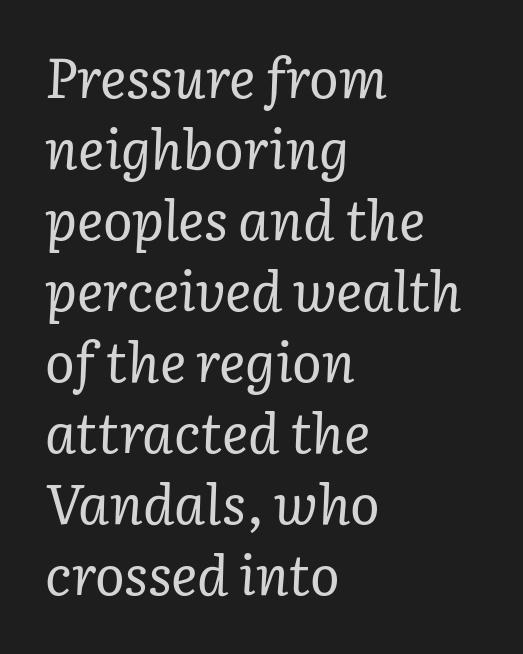
Q: Is the text bold? A: No.
Q: Is the text italic (slanted)? A: Yes, it leans right by about 3 degrees.
Q: Is the typeface a serif or a sans-serif typeface? A: Serif.
Q: Is the text underlined? A: No.
Q: How is the paragraph aligned? A: Left-aligned.
Q: Is the spacing between letters normal or unusually wide? A: Normal.
Q: Is the spacing between lines tight, normal or loose? A: Normal.
Q: Width (condensed, normal, or wide)? A: Normal.
Q: Stroke contrast? A: Low.
Q: x-height? A: Medium.
Q: Monospaced? A: No.
